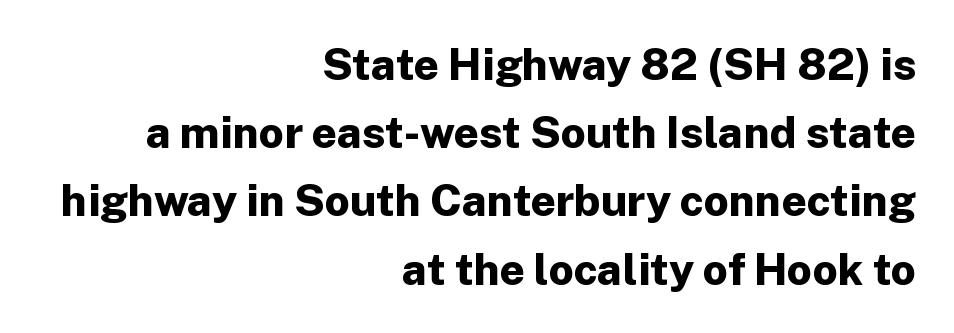
Q: Is the text bold? A: Yes.
Q: Is the text italic (slanted)? A: No, it is upright.
Q: Is the typeface a serif or a sans-serif typeface? A: Sans-serif.
Q: Is the text underlined? A: No.
Q: How is the paragraph aligned? A: Right-aligned.
Q: Is the spacing between letters normal or unusually wide? A: Normal.
Q: Is the spacing between lines tight, normal or loose? A: Normal.
Q: Width (condensed, normal, or wide)? A: Normal.
Q: Stroke contrast? A: Low.
Q: x-height? A: Medium.
Q: Monospaced? A: No.
